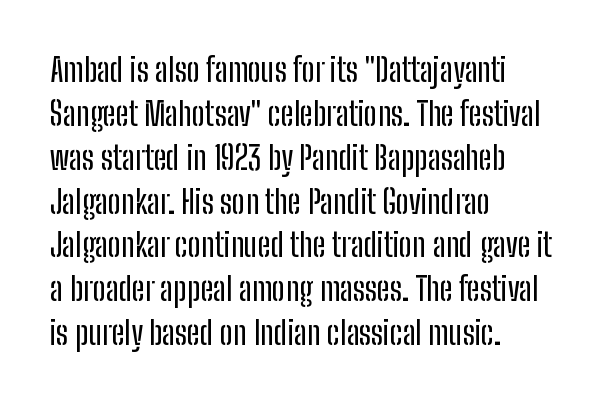
The image shows 32 px condensed sans-serif type, upright; set left-aligned, normal line spacing (1.37x), normal letter spacing, not underlined; low stroke contrast and a medium x-height.
